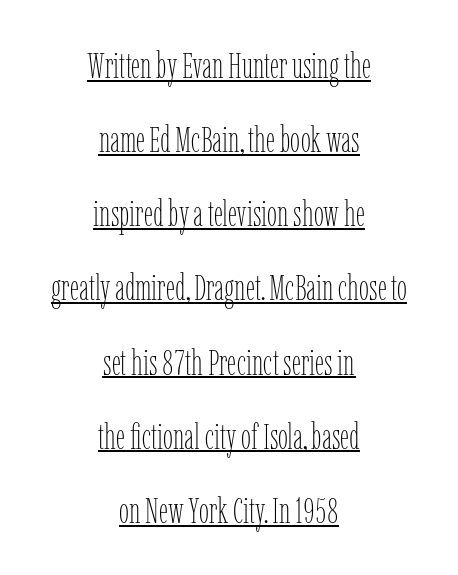
{"italic": "no", "bold": "no", "weight": "thin", "width": "condensed", "stroke_contrast": "low", "x_height": "medium", "monospaced": "no", "underline": "yes", "align": "center", "line_spacing": "loose", "line_spacing_ratio": 2.06, "letter_spacing": "normal", "letter_spacing_em": 0.0, "glyph_px": 36}
